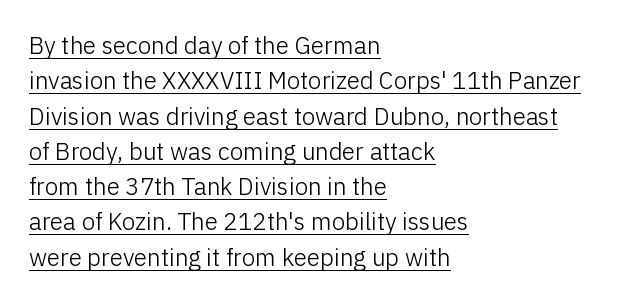
{"italic": "no", "bold": "no", "underline": "yes", "align": "left", "line_spacing": "normal", "line_spacing_ratio": 1.47, "letter_spacing": "normal", "letter_spacing_em": 0.0, "glyph_px": 24}
